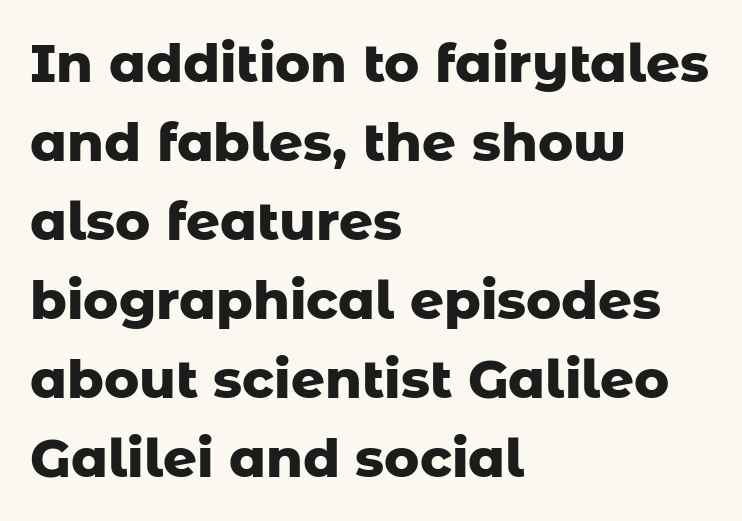
{"serif": "no", "italic": "no", "bold": "yes", "weight": "heavy", "width": "normal", "stroke_contrast": "low", "x_height": "medium", "monospaced": "no", "underline": "no", "align": "left", "line_spacing": "normal", "line_spacing_ratio": 1.49, "letter_spacing": "normal", "letter_spacing_em": 0.0, "glyph_px": 53}
